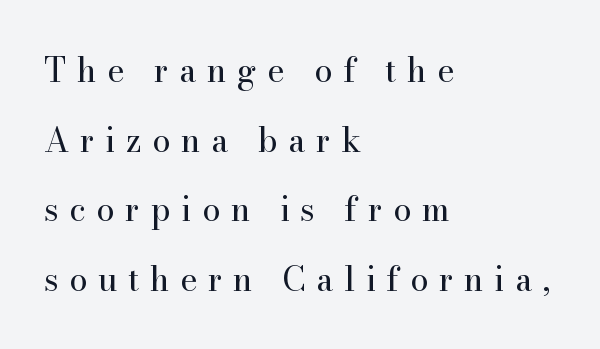
The image shows 33 px regular-weight serif type, upright; set left-aligned, loose line spacing (2.11x), unusually wide letter spacing (+0.32 em), not underlined; high stroke contrast and a small x-height.
